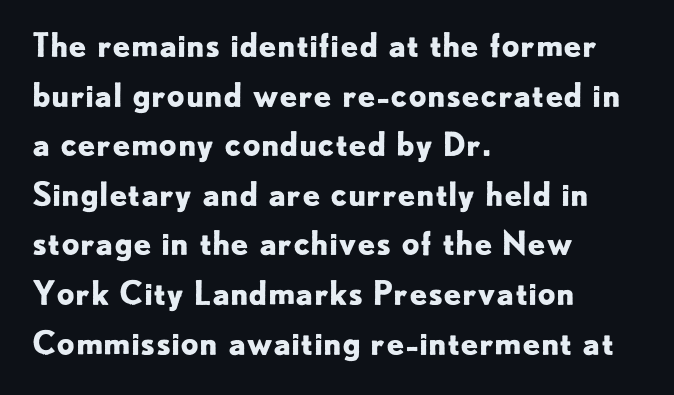
The image shows 32 px bold sans-serif type, upright; set left-aligned, normal line spacing (1.55x), normal letter spacing, not underlined; low stroke contrast and a small x-height.
